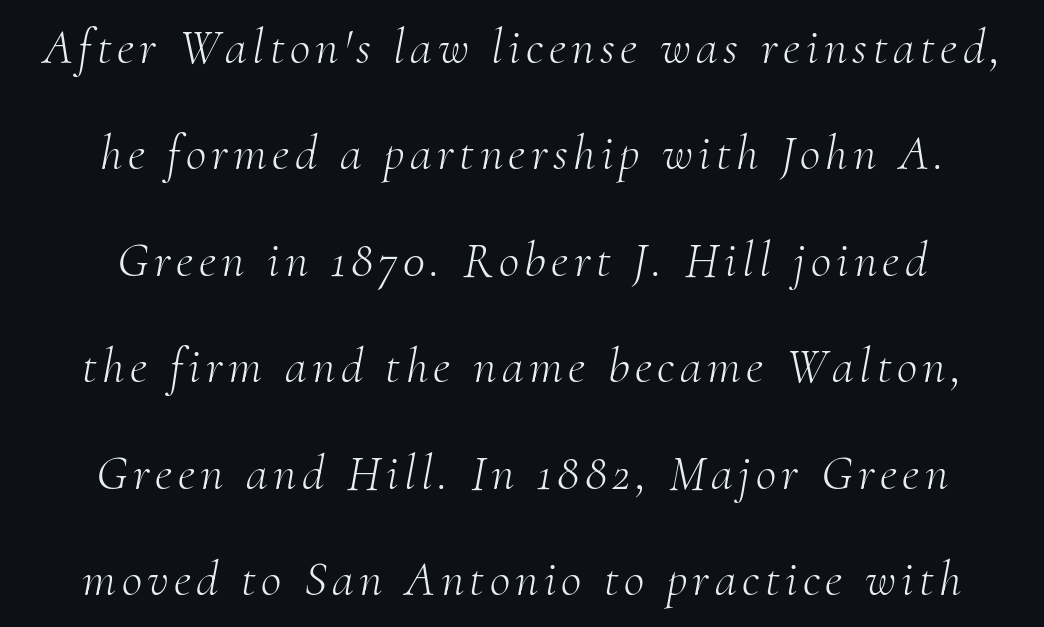
Q: Is the text bold? A: No.
Q: Is the text italic (slanted)? A: Yes, it leans right by about 10 degrees.
Q: Is the typeface a serif or a sans-serif typeface? A: Serif.
Q: Is the text underlined? A: No.
Q: How is the paragraph aligned? A: Centered.
Q: Is the spacing between lines tight, normal or loose? A: Loose.
Q: Width (condensed, normal, or wide)? A: Normal.
Q: Stroke contrast? A: Medium.
Q: x-height? A: Small.
Q: Monospaced? A: No.
